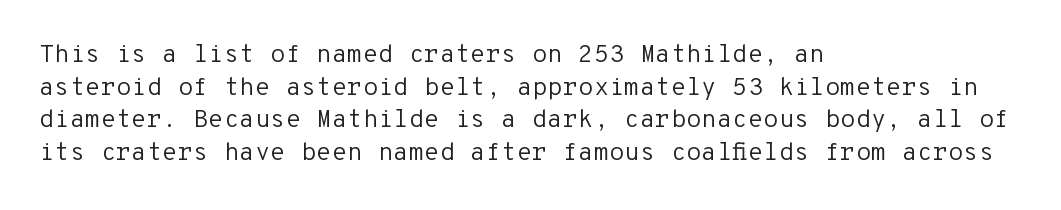
{"italic": "no", "bold": "no", "underline": "no", "align": "left", "line_spacing": "normal", "line_spacing_ratio": 1.31, "letter_spacing": "normal", "letter_spacing_em": 0.0, "glyph_px": 25}
